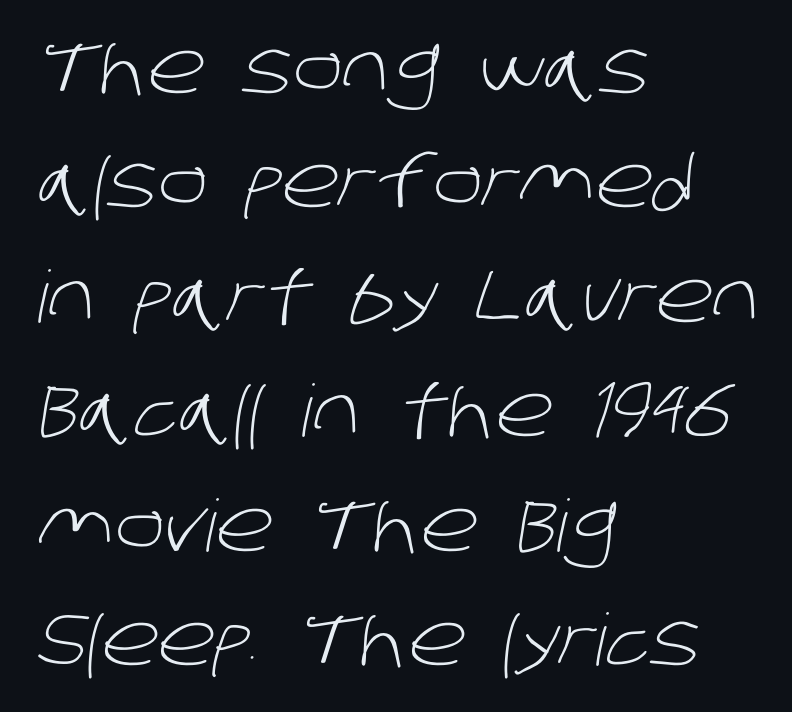
Q: Is the text bold? A: No.
Q: Is the typeface a serif or a sans-serif typeface? A: Sans-serif.
Q: Is the text underlined? A: No.
Q: How is the paragraph aligned? A: Left-aligned.
Q: Is the spacing between letters normal or unusually wide? A: Normal.
Q: Is the spacing between lines tight, normal or loose? A: Normal.
Q: Width (condensed, normal, or wide)? A: Normal.
Q: Stroke contrast? A: Low.
Q: x-height? A: Large.
Q: Monospaced? A: No.
